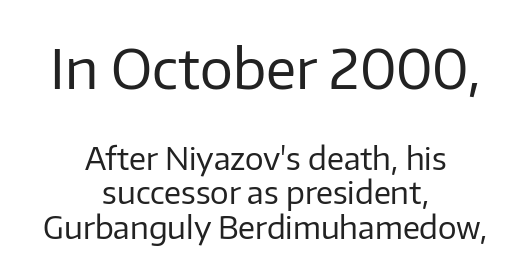
{"serif": "no", "italic": "no", "bold": "no", "weight": "regular", "width": "normal", "stroke_contrast": "low", "x_height": "medium", "monospaced": "no", "underline": "no", "align": "center", "line_spacing": "tight", "line_spacing_ratio": 1.12, "letter_spacing": "normal", "letter_spacing_em": 0.0, "larger_block": "first", "size_ratio": 1.77, "glyph_px": 55}
